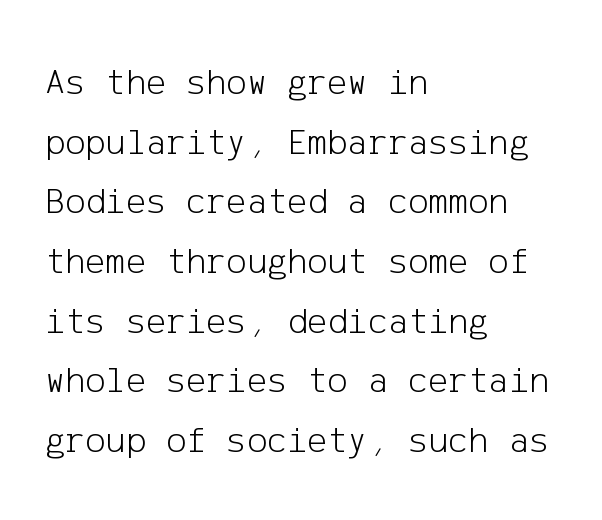
The line-height multiplier appears to be the usual default. The cut favours lightness, reaching ordinary text weight at its darkest. How are the letters spaced? Ordinarily, with no added tracking. The baseline area is clear. The typography opts for an upright posture over an oblique one. The glyphs in this specimen are sans serif.
